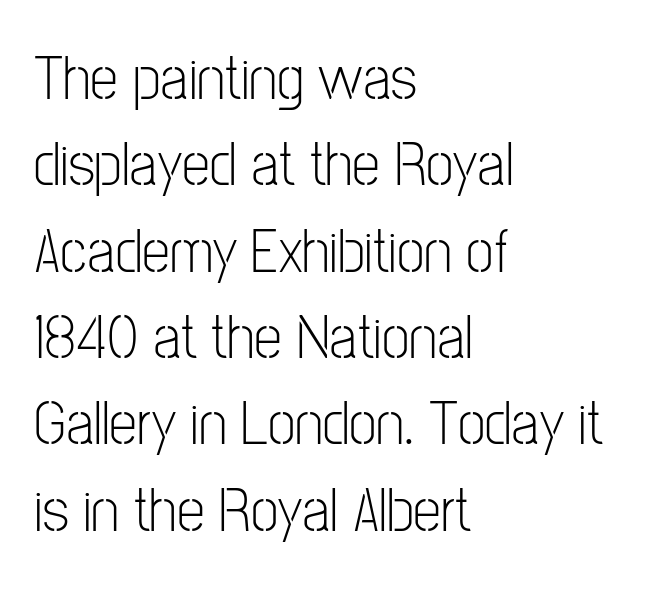
{"serif": "no", "italic": "no", "bold": "no", "weight": "light", "width": "condensed", "stroke_contrast": "low", "x_height": "medium", "monospaced": "no", "underline": "no", "align": "left", "line_spacing": "normal", "line_spacing_ratio": 1.37, "letter_spacing": "normal", "letter_spacing_em": 0.0, "glyph_px": 63}
